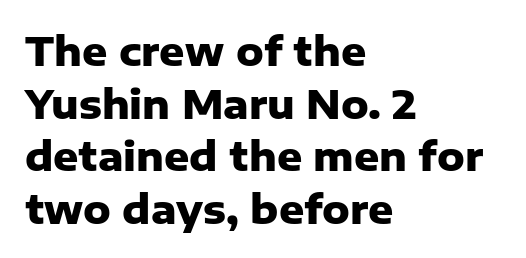
Q: Is the text bold? A: Yes.
Q: Is the text italic (slanted)? A: No, it is upright.
Q: Is the typeface a serif or a sans-serif typeface? A: Sans-serif.
Q: Is the text underlined? A: No.
Q: How is the paragraph aligned? A: Left-aligned.
Q: Is the spacing between letters normal or unusually wide? A: Normal.
Q: Is the spacing between lines tight, normal or loose? A: Normal.
Q: Width (condensed, normal, or wide)? A: Normal.
Q: Stroke contrast? A: Low.
Q: x-height? A: Medium.
Q: Monospaced? A: No.
